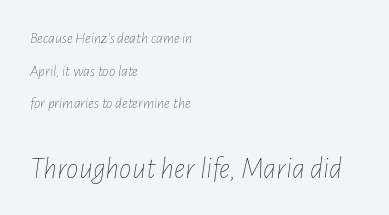
Each word holds together tightly as a unit, with standard inter-letter gaps. Is the type slanted? Yes — the strokes lean at a clear angle. Bigger letters appear in the bottom chunk; the top chunk is reduced. Layout note: lines flush left.
